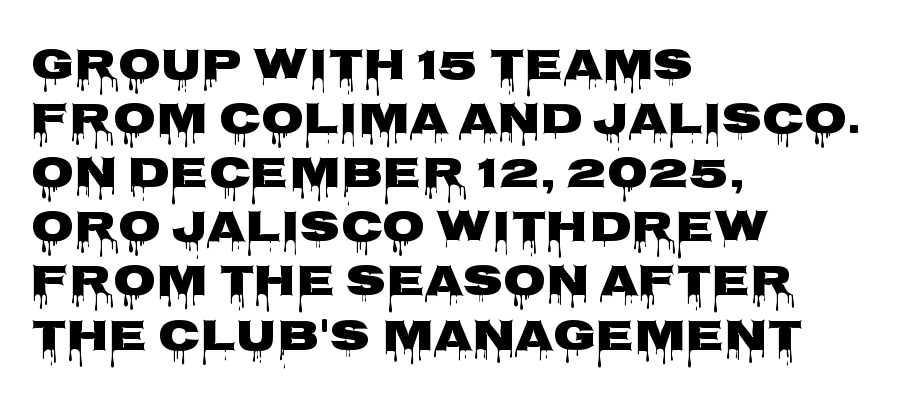
The letters stand upright; this is a roman face. The letters sit at their default tracking, neither squeezed nor spread. The lines are quadded left. Strong, thick strokes mark this as bold type. Letters rest on an invisible, unmarked baseline. This sample has the flowing, uneven cadence of proportional lettering.
